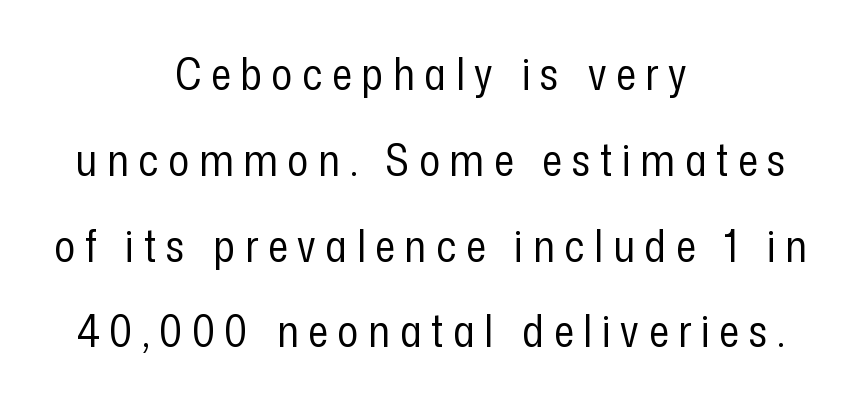
Q: Is the text bold? A: No.
Q: Is the text italic (slanted)? A: No, it is upright.
Q: Is the typeface a serif or a sans-serif typeface? A: Sans-serif.
Q: Is the text underlined? A: No.
Q: How is the paragraph aligned? A: Centered.
Q: Is the spacing between letters normal or unusually wide? A: Unusually wide.
Q: Is the spacing between lines tight, normal or loose? A: Loose.
Q: Width (condensed, normal, or wide)? A: Condensed.
Q: Stroke contrast? A: Low.
Q: x-height? A: Medium.
Q: Monospaced? A: No.
